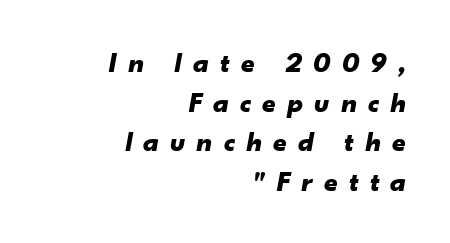
Q: Is the text bold? A: Yes.
Q: Is the text italic (slanted)? A: Yes, it leans right by about 10 degrees.
Q: Is the text underlined? A: No.
Q: How is the paragraph aligned? A: Right-aligned.
Q: Is the spacing between letters normal or unusually wide? A: Unusually wide.
Q: Is the spacing between lines tight, normal or loose? A: Normal.
Q: Width (condensed, normal, or wide)? A: Normal.
Q: Stroke contrast? A: Low.
Q: x-height? A: Small.
Q: Monospaced? A: No.
